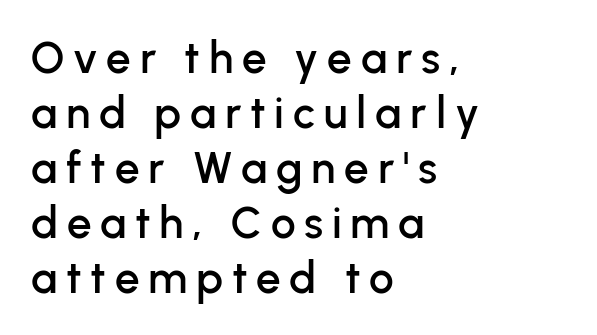
Q: Is the text italic (slanted)? A: No, it is upright.
Q: Is the typeface a serif or a sans-serif typeface? A: Sans-serif.
Q: Is the text underlined? A: No.
Q: How is the paragraph aligned? A: Left-aligned.
Q: Is the spacing between letters normal or unusually wide? A: Unusually wide.
Q: Is the spacing between lines tight, normal or loose? A: Normal.
Q: Width (condensed, normal, or wide)? A: Normal.
Q: Stroke contrast? A: Low.
Q: x-height? A: Medium.
Q: Monospaced? A: No.
